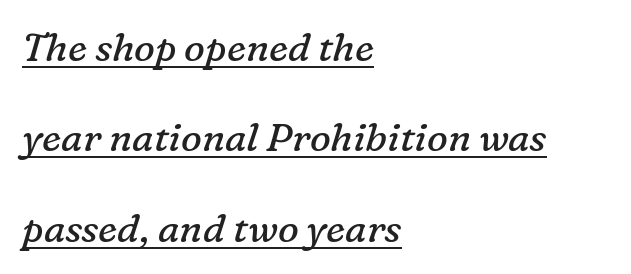
The image shows 39 px regular-weight serif type, italic (leaning right); set left-aligned, loose line spacing (2.32x), normal letter spacing, underlined; low stroke contrast and a medium x-height.
